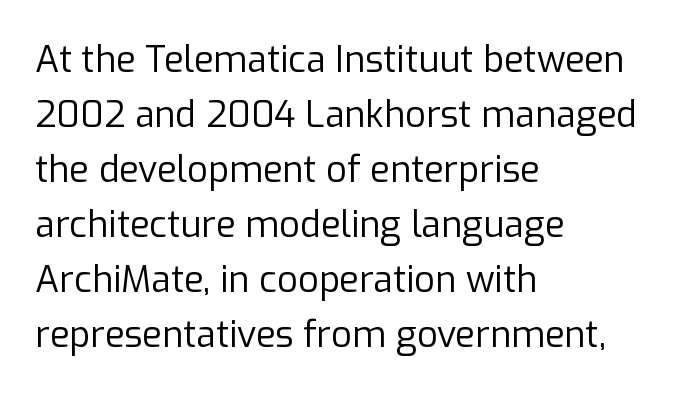
{"serif": "no", "italic": "no", "bold": "no", "weight": "regular", "width": "normal", "stroke_contrast": "low", "x_height": "medium", "monospaced": "no", "underline": "no", "align": "left", "line_spacing": "normal", "line_spacing_ratio": 1.53, "letter_spacing": "normal", "letter_spacing_em": 0.0, "glyph_px": 36}
